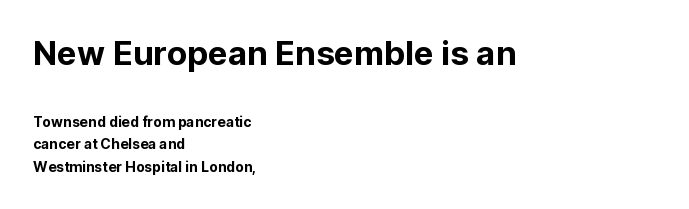
The image shows 33 px sans-serif type, upright; set left-aligned, normal line spacing (1.61x), normal letter spacing, not underlined; the first (top) block is 2.36x larger; low stroke contrast and a medium x-height.
